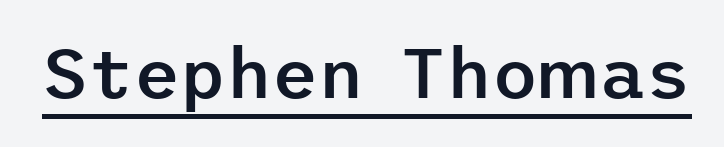
Q: Is the text bold? A: Semi-bold.
Q: Is the text italic (slanted)? A: No, it is upright.
Q: Is the typeface a serif or a sans-serif typeface? A: Sans-serif.
Q: Is the text underlined? A: Yes.
Q: Is the spacing between letters normal or unusually wide? A: Normal.
Q: Width (condensed, normal, or wide)? A: Normal.
Q: Stroke contrast? A: Low.
Q: x-height? A: Medium.
